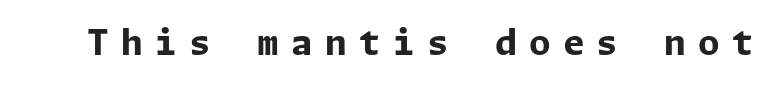
{"serif": "no", "italic": "no", "bold": "yes", "weight": "bold", "width": "normal", "stroke_contrast": "low", "x_height": "medium", "underline": "no", "letter_spacing": "wide", "letter_spacing_em": 0.35, "glyph_px": 35}
